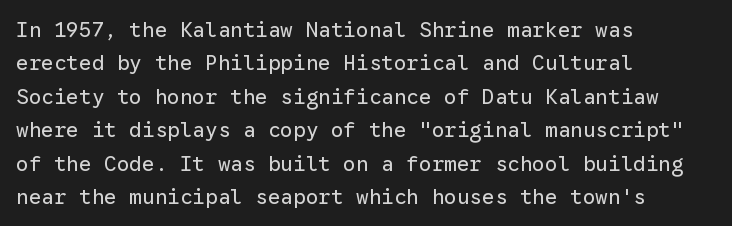
Q: Is the text bold? A: No.
Q: Is the text italic (slanted)? A: No, it is upright.
Q: Is the text underlined? A: No.
Q: How is the paragraph aligned? A: Left-aligned.
Q: Is the spacing between letters normal or unusually wide? A: Normal.
Q: Is the spacing between lines tight, normal or loose? A: Normal.
